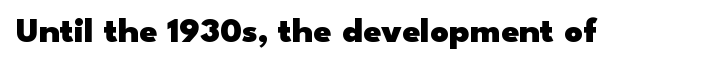
The glyphs have the mass of a bold cut. This rendering employs a face without finishing strokes, i.e., a sans-serif. A typesetter would call this proportional, since set widths differ per character. Check under the words: just untouched page. What stands out about the letter spacing? Nothing — it is the standard amount.
